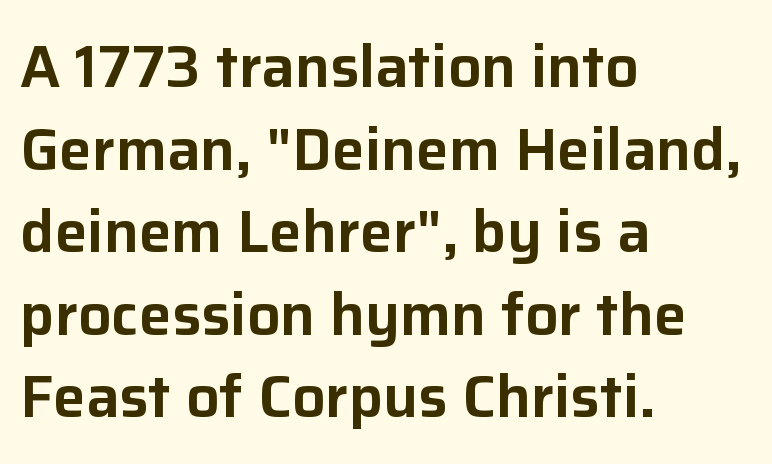
The image shows 59 px sans-serif type, upright; set left-aligned, normal line spacing (1.4x), normal letter spacing, not underlined; low stroke contrast and a medium x-height.
